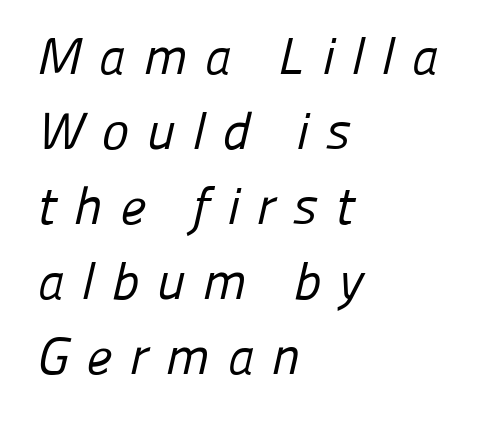
{"serif": "no", "bold": "no", "weight": "regular", "width": "normal", "stroke_contrast": "low", "x_height": "medium", "monospaced": "no", "underline": "no", "align": "left", "line_spacing": "normal", "line_spacing_ratio": 1.44, "letter_spacing": "wide", "letter_spacing_em": 0.33, "glyph_px": 52}
